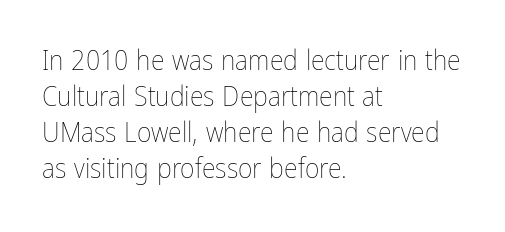
Q: Is the text bold? A: No.
Q: Is the text italic (slanted)? A: No, it is upright.
Q: Is the text underlined? A: No.
Q: How is the paragraph aligned? A: Left-aligned.
Q: Is the spacing between letters normal or unusually wide? A: Normal.
Q: Is the spacing between lines tight, normal or loose? A: Normal.
Q: Width (condensed, normal, or wide)? A: Condensed.
Q: Stroke contrast? A: Low.
Q: x-height? A: Medium.
Q: Monospaced? A: No.
